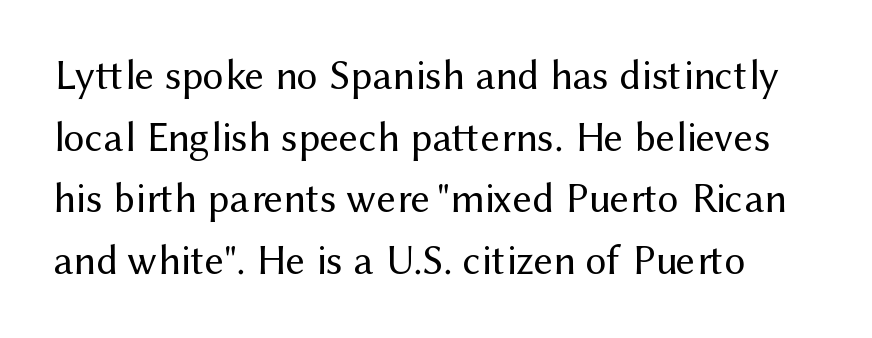
{"serif": "no", "italic": "no", "bold": "no", "weight": "regular", "width": "normal", "stroke_contrast": "medium", "x_height": "medium", "monospaced": "no", "underline": "no", "align": "left", "line_spacing": "normal", "line_spacing_ratio": 1.47, "letter_spacing": "normal", "letter_spacing_em": 0.0, "glyph_px": 42}
